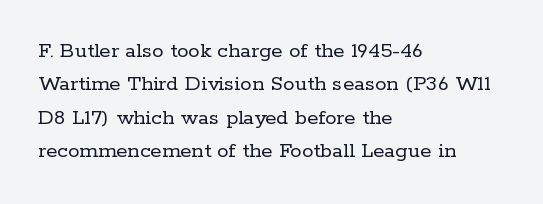
The image shows 23 px text type, upright; set left-aligned, normal line spacing (1.45x), normal letter spacing, not underlined.
